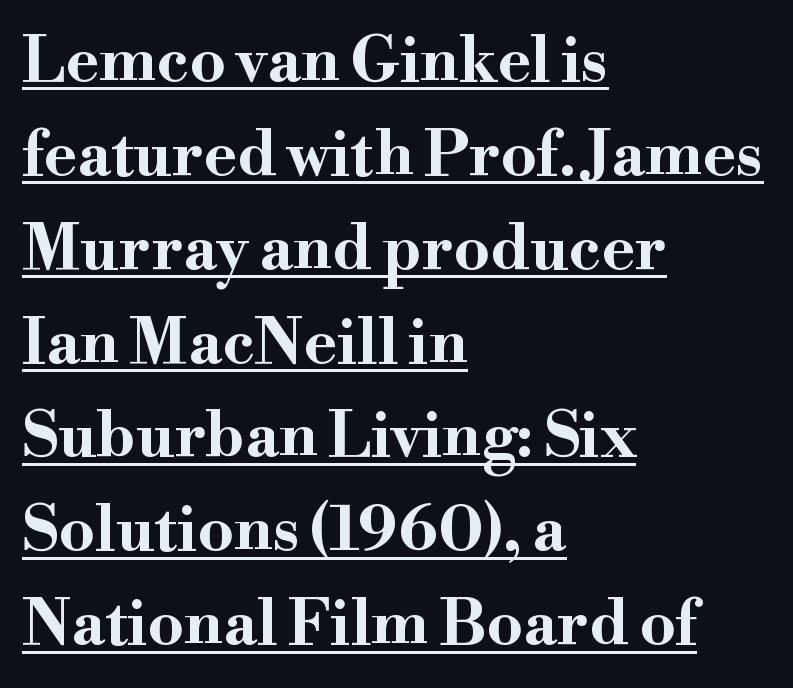
{"serif": "yes", "italic": "no", "bold": "yes", "weight": "bold", "width": "wide", "stroke_contrast": "high", "x_height": "small", "monospaced": "no", "underline": "yes", "align": "left", "line_spacing": "normal", "line_spacing_ratio": 1.49, "letter_spacing": "normal", "letter_spacing_em": 0.0, "glyph_px": 63}
